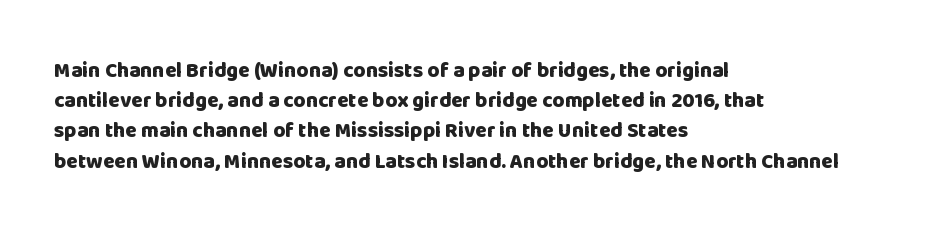
The image shows 21 px bold type, upright; set left-aligned, normal line spacing (1.44x), normal letter spacing, not underlined.
